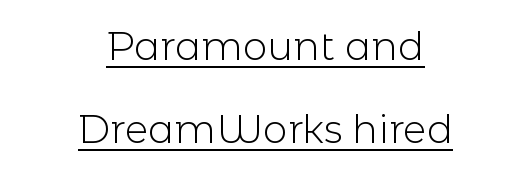
Posture: straight, roman, zero tilt. Unbolded letterforms with no extra heft. Somebody hit Ctrl+U on this one — the words are underlined. This sample uses plain, unmodified letter spacing.
